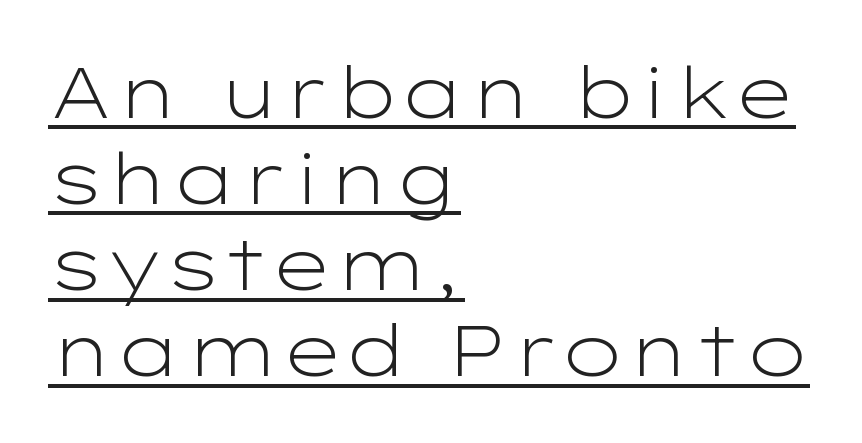
The image shows 70 px light, wide sans-serif type, upright; set left-aligned, line spacing 1.23x, normal letter spacing, underlined; low stroke contrast and a medium x-height.
